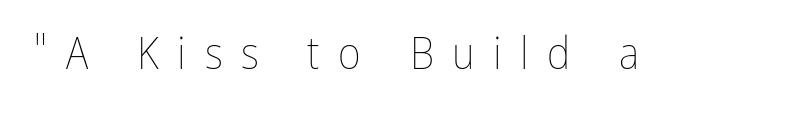
Q: Is the text bold? A: No.
Q: Is the text italic (slanted)? A: No, it is upright.
Q: Is the text underlined? A: No.
Q: Is the spacing between letters normal or unusually wide? A: Unusually wide.
Q: Width (condensed, normal, or wide)? A: Condensed.
Q: Stroke contrast? A: Low.
Q: x-height? A: Medium.
Q: Monospaced? A: No.
